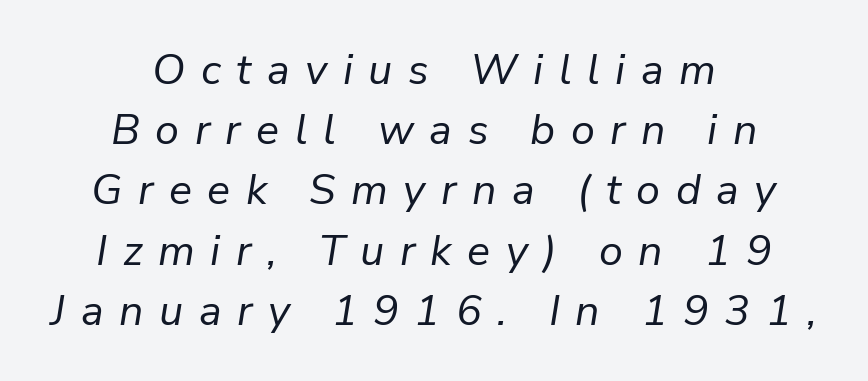
The image shows 43 px regular-weight type, italic (leaning right); set centered, normal line spacing (1.4x), unusually wide letter spacing (+0.36 em), not underlined; low stroke contrast and a medium x-height.
